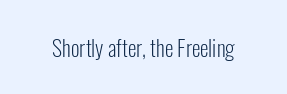
The image shows 22 px text type, upright; set normal letter spacing, not underlined.
